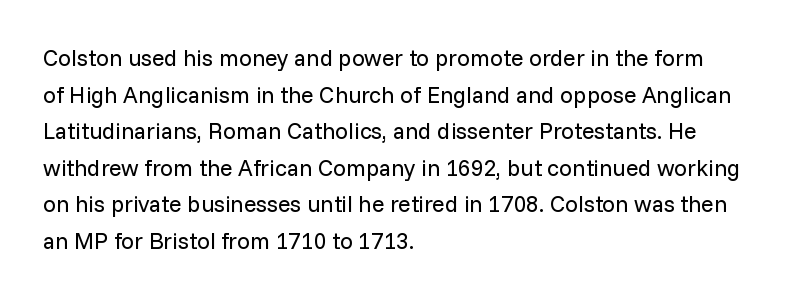
Q: Is the text bold? A: No.
Q: Is the text italic (slanted)? A: No, it is upright.
Q: Is the text underlined? A: No.
Q: How is the paragraph aligned? A: Left-aligned.
Q: Is the spacing between letters normal or unusually wide? A: Normal.
Q: Is the spacing between lines tight, normal or loose? A: Normal.
